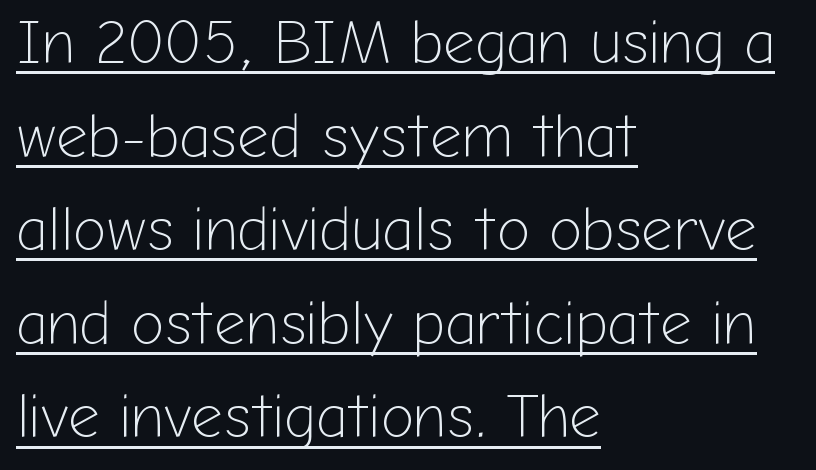
Q: Is the text bold? A: No.
Q: Is the text italic (slanted)? A: No, it is upright.
Q: Is the typeface a serif or a sans-serif typeface? A: Sans-serif.
Q: Is the text underlined? A: Yes.
Q: How is the paragraph aligned? A: Left-aligned.
Q: Is the spacing between letters normal or unusually wide? A: Normal.
Q: Is the spacing between lines tight, normal or loose? A: Normal.
Q: Width (condensed, normal, or wide)? A: Normal.
Q: Stroke contrast? A: Low.
Q: x-height? A: Medium.
Q: Monospaced? A: No.
